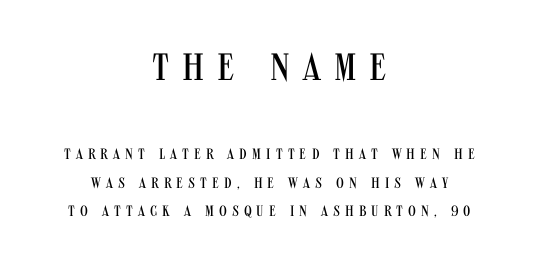
Q: Is the text bold? A: No.
Q: Is the text italic (slanted)? A: No, it is upright.
Q: Is the typeface a serif or a sans-serif typeface? A: Sans-serif.
Q: Is the text underlined? A: No.
Q: How is the paragraph aligned? A: Centered.
Q: Is the spacing between letters normal or unusually wide? A: Unusually wide.
Q: Which block of text is set in a larger size, the first (top) or the second (bottom)? A: The first (top) one.
Q: Width (condensed, normal, or wide)? A: Condensed.
Q: Stroke contrast? A: Medium.
Q: x-height? A: Large.
Q: Monospaced? A: No.
